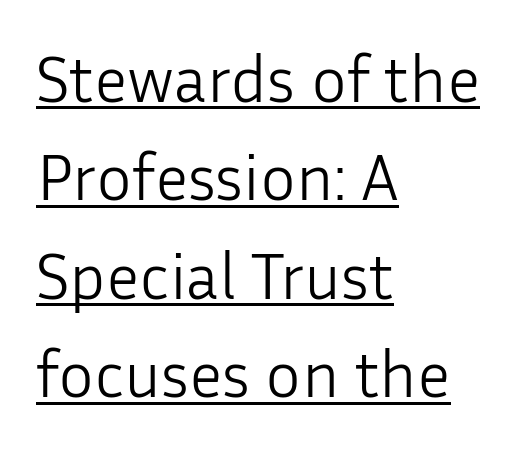
Short and long lines alike share a common starting point at left. Classification — sans serif. A typesetter would call this proportional, since set widths differ per character. The horizontal fit of the characters is conventional and even. No chunkiness to these letters — they're not bold. Looks like someone drew a line under every word here.
